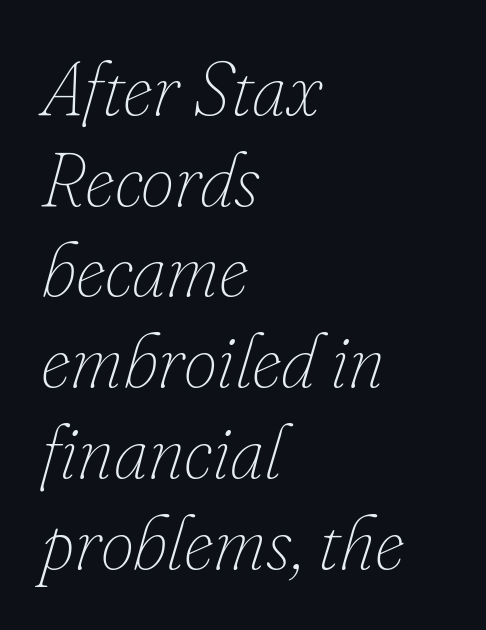
The axis of the letterforms is tilted away from vertical. Each letter keeps its own natural width here, so spacing adapts to shape. Left-aligned paragraph, ragged on the right. Default kerning and tracking; the words read as compact shapes. Plain, unruled lines of type. Counters stay open thanks to moderate or lighter strokes.
